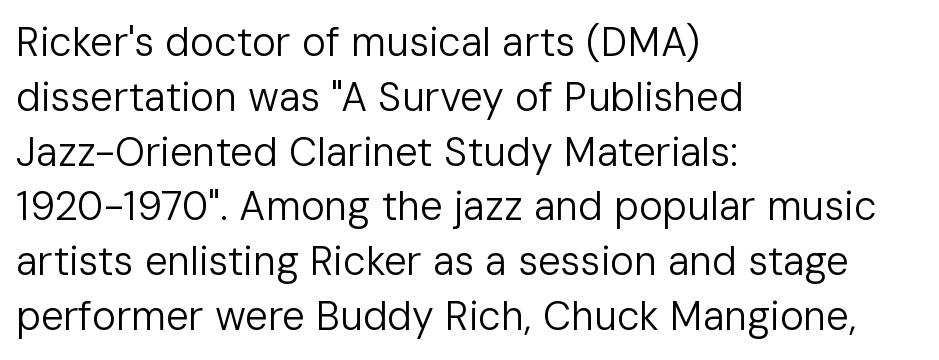
Q: Is the text bold? A: No.
Q: Is the text italic (slanted)? A: No, it is upright.
Q: Is the typeface a serif or a sans-serif typeface? A: Sans-serif.
Q: Is the text underlined? A: No.
Q: How is the paragraph aligned? A: Left-aligned.
Q: Is the spacing between letters normal or unusually wide? A: Normal.
Q: Is the spacing between lines tight, normal or loose? A: Normal.
Q: Width (condensed, normal, or wide)? A: Normal.
Q: Stroke contrast? A: Low.
Q: x-height? A: Medium.
Q: Monospaced? A: No.
